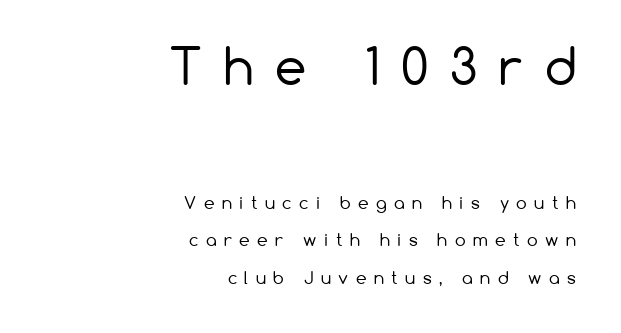
Q: Is the text bold? A: No.
Q: Is the text italic (slanted)? A: No, it is upright.
Q: Is the typeface a serif or a sans-serif typeface? A: Sans-serif.
Q: Is the text underlined? A: No.
Q: How is the paragraph aligned? A: Right-aligned.
Q: Is the spacing between letters normal or unusually wide? A: Unusually wide.
Q: Is the spacing between lines tight, normal or loose? A: Loose.
Q: Which block of text is set in a larger size, the first (top) or the second (bottom)? A: The first (top) one.
Q: Width (condensed, normal, or wide)? A: Normal.
Q: Stroke contrast? A: Low.
Q: x-height? A: Medium.
Q: Monospaced? A: No.
